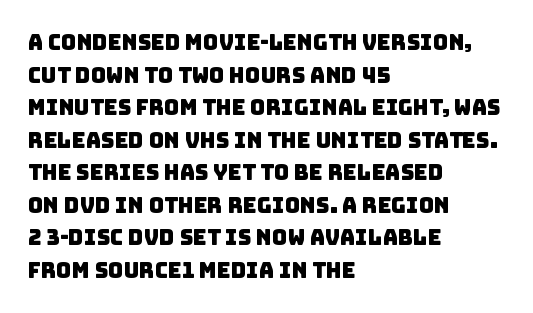
The image shows 21 px text type; set left-aligned, normal line spacing (1.55x), normal letter spacing, not underlined.
